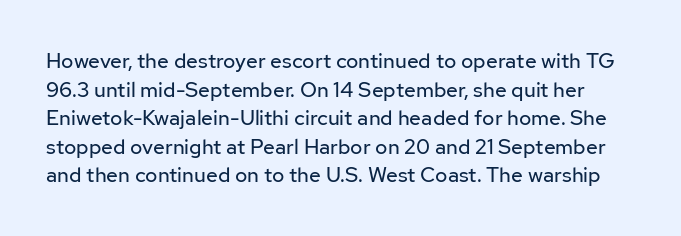
The image shows 21 px text type, upright; set normal line spacing (1.36x), normal letter spacing, not underlined.
